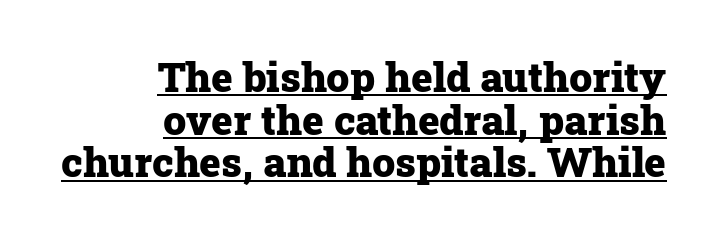
Caption: lettering with a line underneath. Plenty of ink on the page — the face is bold. The letters advance in unequal steps, a hallmark of proportional type. The typography opts for an upright posture over an oblique one. Check where the strokes stop: tiny serifs finish them off.
